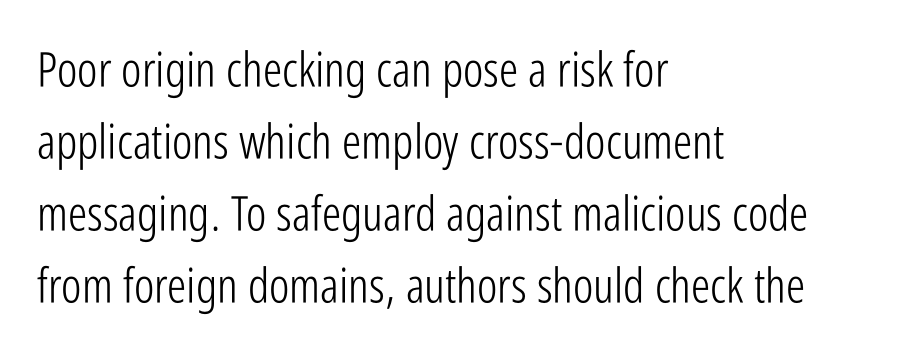
Q: Is the text bold? A: No.
Q: Is the text italic (slanted)? A: No, it is upright.
Q: Is the typeface a serif or a sans-serif typeface? A: Sans-serif.
Q: Is the text underlined? A: No.
Q: How is the paragraph aligned? A: Left-aligned.
Q: Is the spacing between letters normal or unusually wide? A: Normal.
Q: Is the spacing between lines tight, normal or loose? A: Normal.
Q: Width (condensed, normal, or wide)? A: Condensed.
Q: Stroke contrast? A: Low.
Q: x-height? A: Medium.
Q: Monospaced? A: No.
